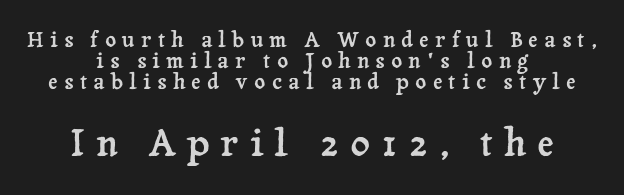
{"serif": "yes", "italic": "no", "width": "normal", "stroke_contrast": "low", "x_height": "medium", "monospaced": "no", "underline": "no", "align": "center", "line_spacing": "tight", "line_spacing_ratio": 1.01, "letter_spacing": "wide", "letter_spacing_em": 0.3, "larger_block": "second", "size_ratio": 1.76, "glyph_px": 37}
